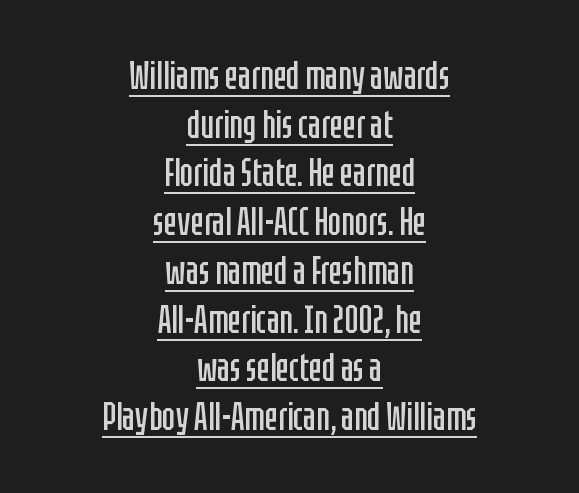
Here the designer chose a conventional face with non-uniform glyph widths. Line starts and ends both wander, symmetrically. Caption: lettering with a line underneath. This sample uses a sans-serif face. A typesetter would mark this as roman, not italic. Tracking here is standard; glyphs follow each other at the usual distance.
